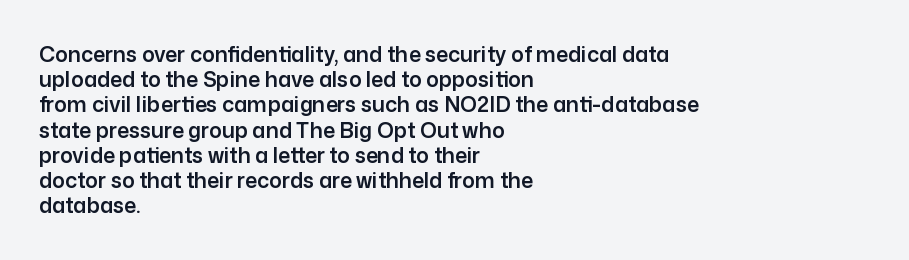
The image shows 21 px text type, upright; set left-aligned, line spacing 1.2x, normal letter spacing, not underlined.
